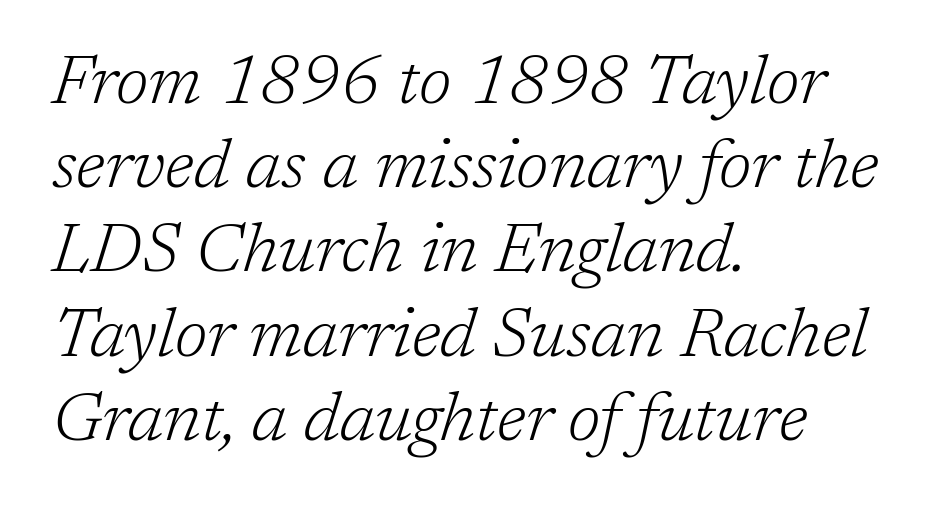
Q: Is the text bold? A: No.
Q: Is the text italic (slanted)? A: Yes, it leans right by about 17 degrees.
Q: Is the typeface a serif or a sans-serif typeface? A: Serif.
Q: Is the text underlined? A: No.
Q: How is the paragraph aligned? A: Left-aligned.
Q: Is the spacing between letters normal or unusually wide? A: Normal.
Q: Width (condensed, normal, or wide)? A: Normal.
Q: Stroke contrast? A: Low.
Q: x-height? A: Medium.
Q: Monospaced? A: No.
